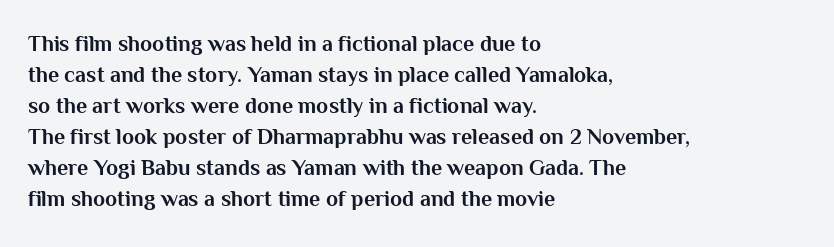
The image shows 22 px bold type, upright; set left-aligned, normal line spacing (1.41x), normal letter spacing, not underlined.
